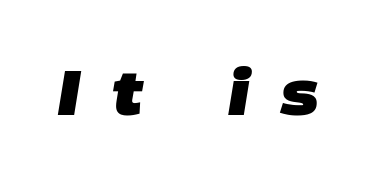
Q: Is the text bold? A: Yes.
Q: Is the typeface a serif or a sans-serif typeface? A: Sans-serif.
Q: Is the text underlined? A: No.
Q: Is the spacing between letters normal or unusually wide? A: Unusually wide.
Q: Width (condensed, normal, or wide)? A: Normal.
Q: Stroke contrast? A: Low.
Q: x-height? A: Large.
Q: Monospaced? A: No.
